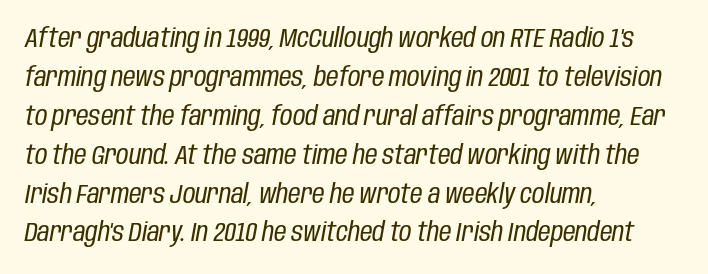
The image shows 27 px text type, italic (leaning right); set left-aligned, normal line spacing (1.44x), normal letter spacing, not underlined.
